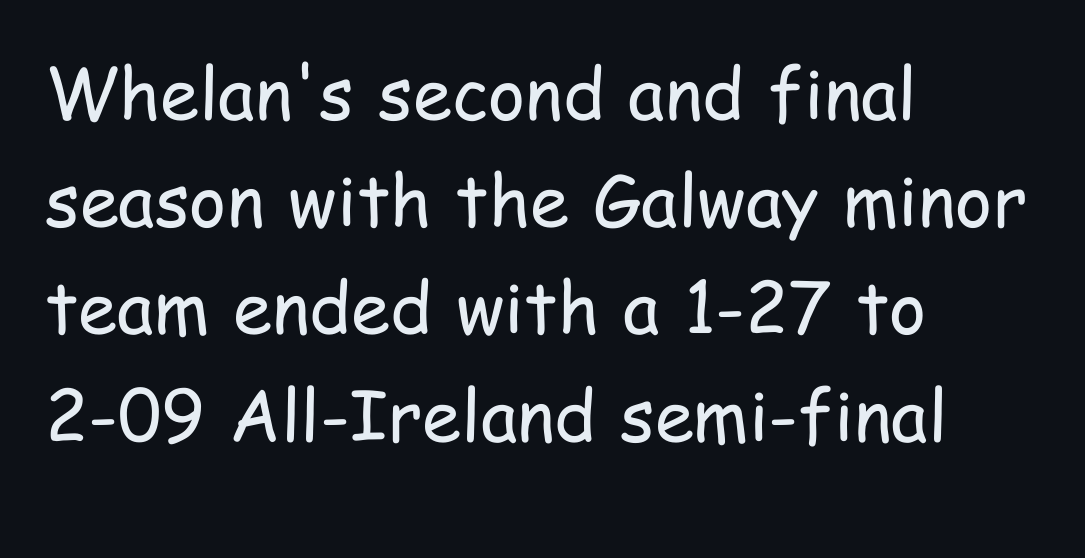
{"serif": "no", "italic": "no", "bold": "no", "weight": "regular", "width": "condensed", "stroke_contrast": "low", "x_height": "medium", "monospaced": "no", "underline": "no", "align": "left", "line_spacing": "normal", "line_spacing_ratio": 1.51, "letter_spacing": "normal", "letter_spacing_em": 0.0, "glyph_px": 71}
